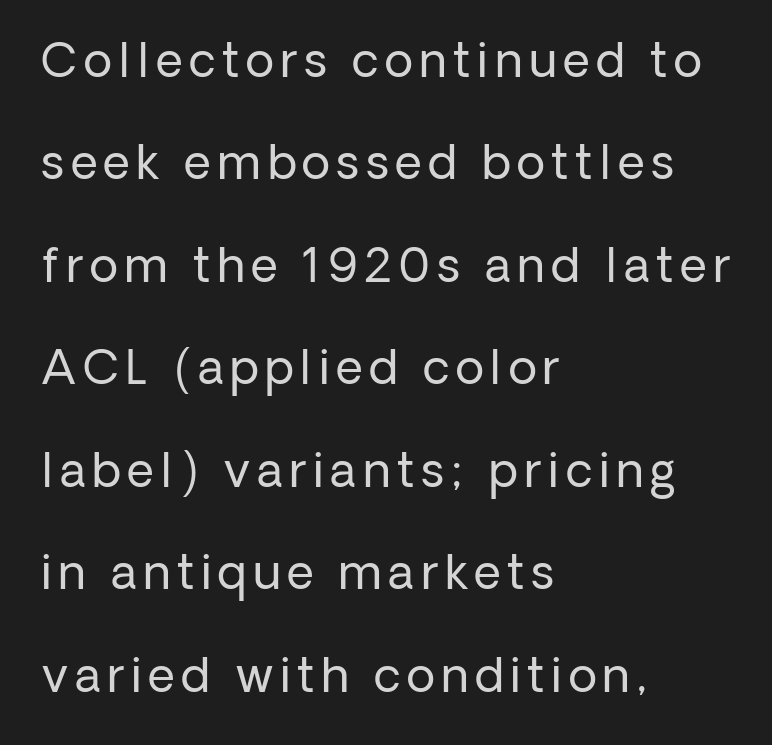
A typesetter would call this proportional, since set widths differ per character. Stem width sits at or under what a default text font uses. No feet cap the strokes, marking this as sans-serif type. This rendering uses left alignment, leaving the right contour irregular.
